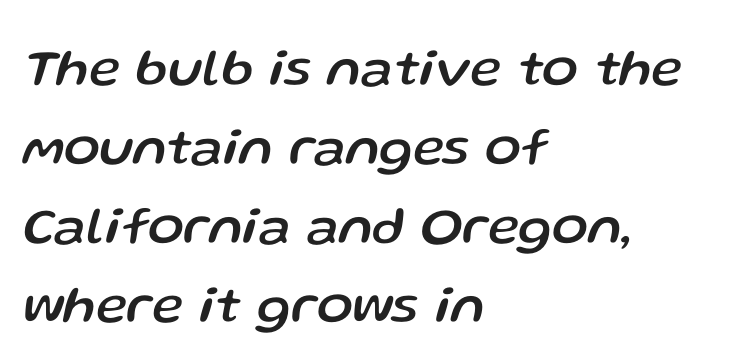
{"italic": "yes", "lean": "right", "slant_degrees": 13, "width": "normal", "stroke_contrast": "low", "x_height": "medium", "monospaced": "no", "underline": "no", "align": "left", "line_spacing": "normal", "line_spacing_ratio": 1.49, "letter_spacing": "normal", "letter_spacing_em": 0.0, "glyph_px": 53}
